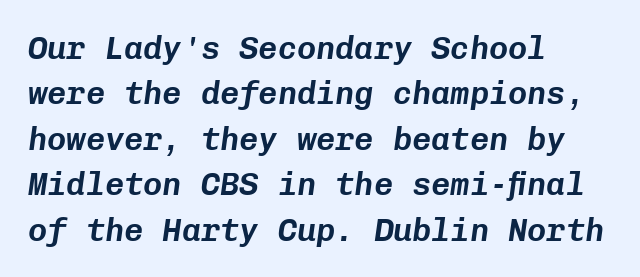
{"italic": "yes", "lean": "right", "slant_degrees": 8, "width": "normal", "stroke_contrast": "low", "x_height": "medium", "monospaced": "yes", "underline": "no", "align": "left", "line_spacing": "normal", "line_spacing_ratio": 1.42, "letter_spacing": "normal", "letter_spacing_em": 0.0, "glyph_px": 32}
